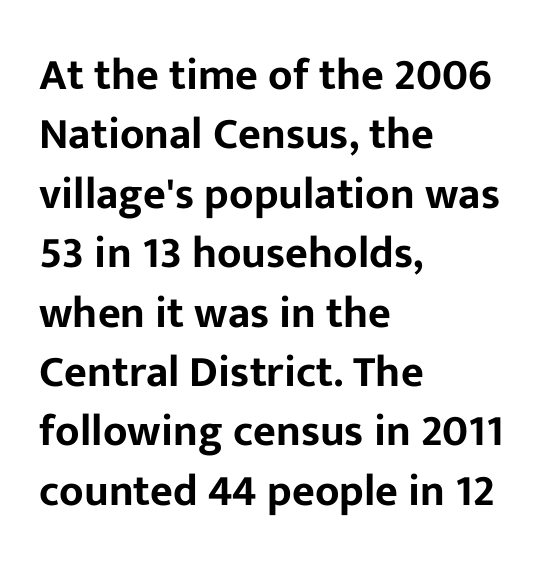
The image shows 44 px sans-serif type, upright; set left-aligned, normal line spacing (1.35x), normal letter spacing, not underlined; low stroke contrast and a medium x-height.
